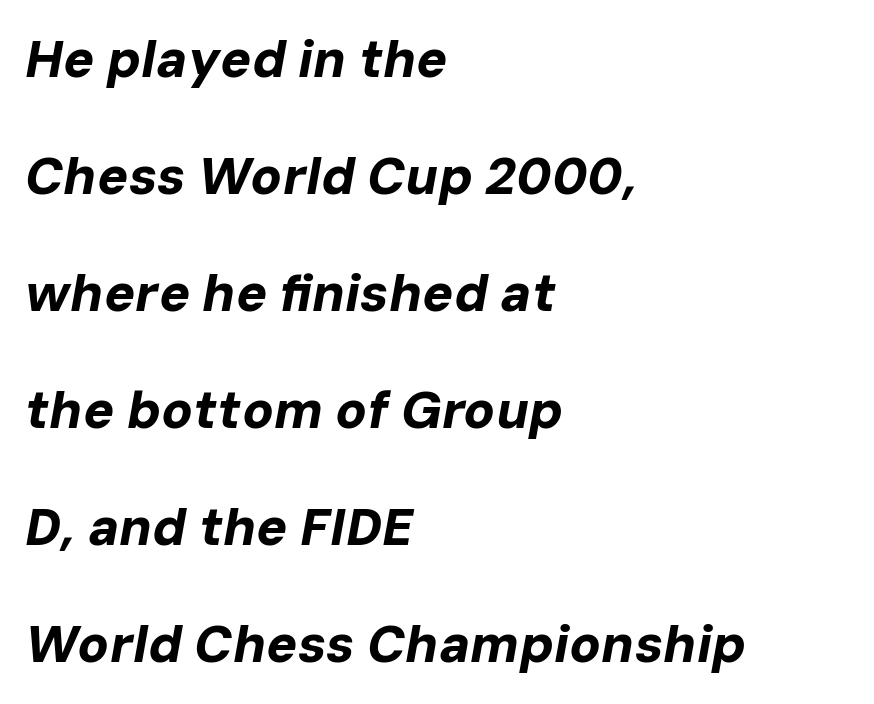
The image shows 52 px bold type, italic (leaning right); set left-aligned, loose line spacing (2.25x), normal letter spacing, not underlined; low stroke contrast and a medium x-height.
